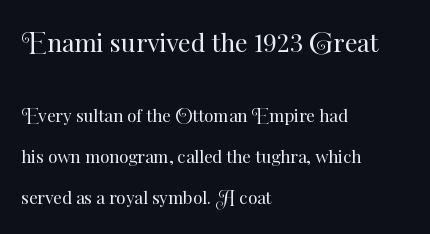
{"italic": "no", "bold": "no", "underline": "no", "align": "left", "line_spacing": "loose", "line_spacing_ratio": 2.41, "letter_spacing": "normal", "letter_spacing_em": 0.0, "larger_block": "first", "size_ratio": 1.47, "glyph_px": 25}
